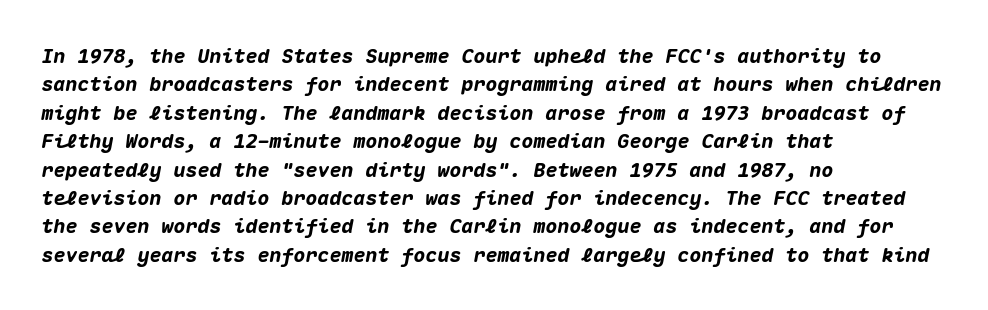
Q: Is the text bold? A: Yes.
Q: Is the text italic (slanted)? A: Yes, it leans right by about 10 degrees.
Q: Is the text underlined? A: No.
Q: How is the paragraph aligned? A: Left-aligned.
Q: Is the spacing between letters normal or unusually wide? A: Normal.
Q: Is the spacing between lines tight, normal or loose? A: Normal.
